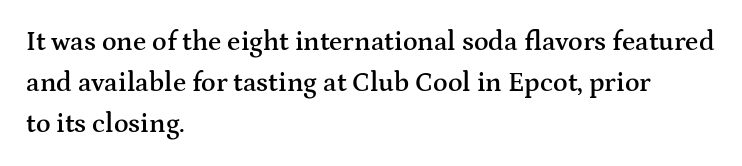
Q: Is the text bold? A: Semi-bold.
Q: Is the text italic (slanted)? A: No, it is upright.
Q: Is the text underlined? A: No.
Q: How is the paragraph aligned? A: Left-aligned.
Q: Is the spacing between letters normal or unusually wide? A: Normal.
Q: Is the spacing between lines tight, normal or loose? A: Normal.
